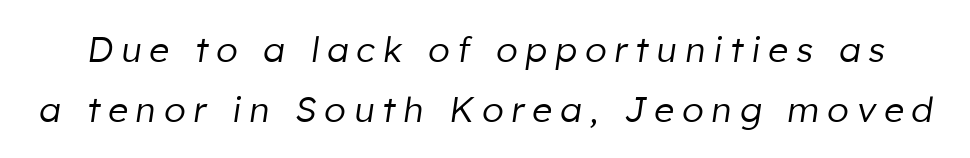
The image shows 35 px regular-weight type, italic (leaning right); set line spacing 1.71x, unusually wide letter spacing (+0.23 em), not underlined; low stroke contrast and a medium x-height.
